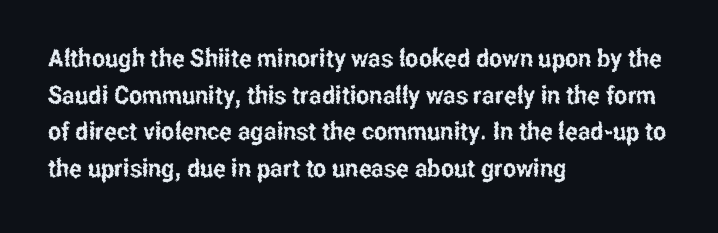
The image shows 25 px text type, upright; set left-aligned, normal line spacing (1.47x), normal letter spacing, not underlined.
